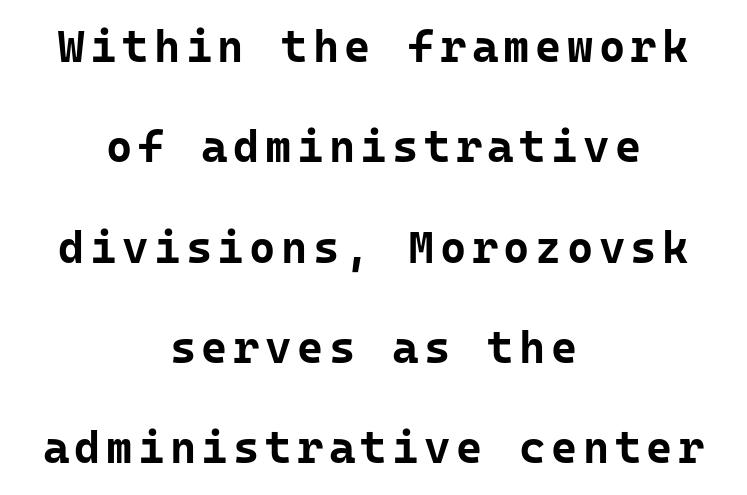
Horizontal bands of white between lines are thick stripes. Typeset on center — no edge is straight. Does the type have serifs? No, each stem ends abruptly. Do the characters align in a grid? Yes, the font is monospaced.
